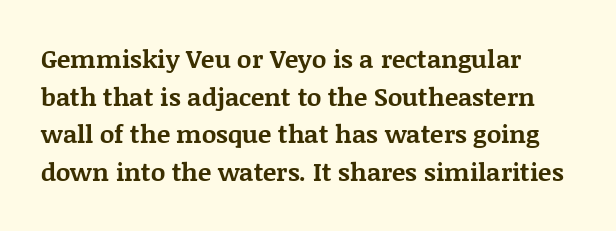
Q: Is the text bold? A: Yes.
Q: Is the text italic (slanted)? A: No, it is upright.
Q: Is the text underlined? A: No.
Q: How is the paragraph aligned? A: Left-aligned.
Q: Is the spacing between letters normal or unusually wide? A: Normal.
Q: Is the spacing between lines tight, normal or loose? A: Normal.
